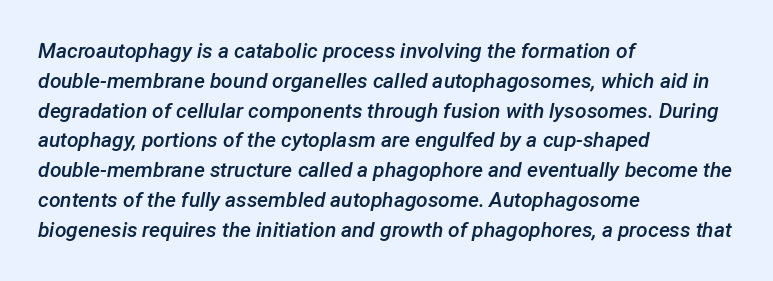
I'd describe the lettering as semibold — firm but not a full bold. Check the space under the baseline: it is left empty. All the whitespace from short lines collects on the right. Rendered with sloped, italic letterforms. The letterforms sit shoulder to shoulder at normal distance. Interline gaps are of average width in this sample.
